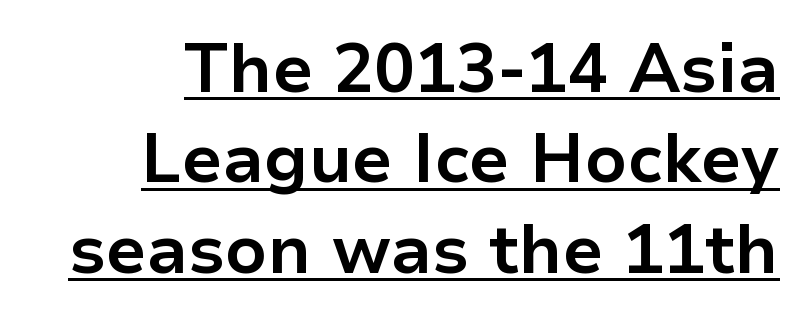
Q: Is the text bold? A: Yes.
Q: Is the text italic (slanted)? A: No, it is upright.
Q: Is the typeface a serif or a sans-serif typeface? A: Sans-serif.
Q: Is the text underlined? A: Yes.
Q: How is the paragraph aligned? A: Right-aligned.
Q: Is the spacing between letters normal or unusually wide? A: Normal.
Q: Is the spacing between lines tight, normal or loose? A: Normal.
Q: Width (condensed, normal, or wide)? A: Normal.
Q: Stroke contrast? A: Low.
Q: x-height? A: Medium.
Q: Monospaced? A: No.
